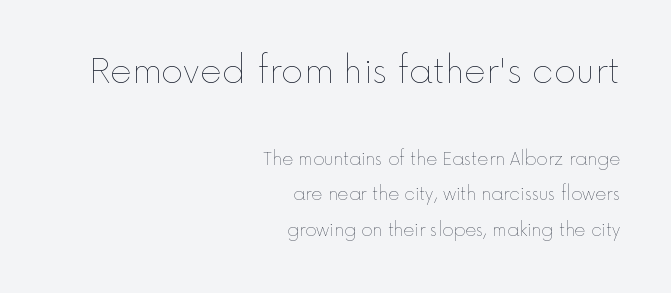
The image shows 34 px thin type, upright; set right-aligned, loose line spacing (2.08x), normal letter spacing, not underlined; the first (top) block is 2.0x larger; a medium x-height.
